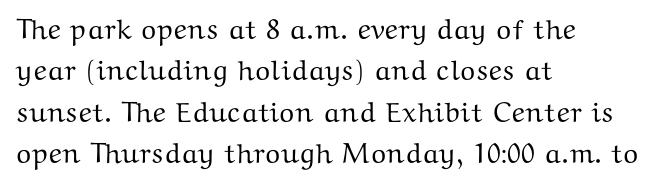
Q: Is the text italic (slanted)? A: No, it is upright.
Q: Is the typeface a serif or a sans-serif typeface? A: Serif.
Q: Is the text underlined? A: No.
Q: How is the paragraph aligned? A: Left-aligned.
Q: Is the spacing between letters normal or unusually wide? A: Normal.
Q: Is the spacing between lines tight, normal or loose? A: Normal.
Q: Width (condensed, normal, or wide)? A: Wide.
Q: Stroke contrast? A: Medium.
Q: x-height? A: Medium.
Q: Monospaced? A: No.
